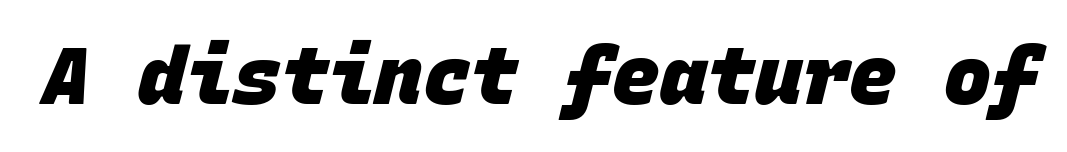
The glyphs in this specimen are sans serif. The baseline area is clear. Each letter, wide or thin by design, is forced into the same width here. Words appear dense and cohesive because spacing is normal.
